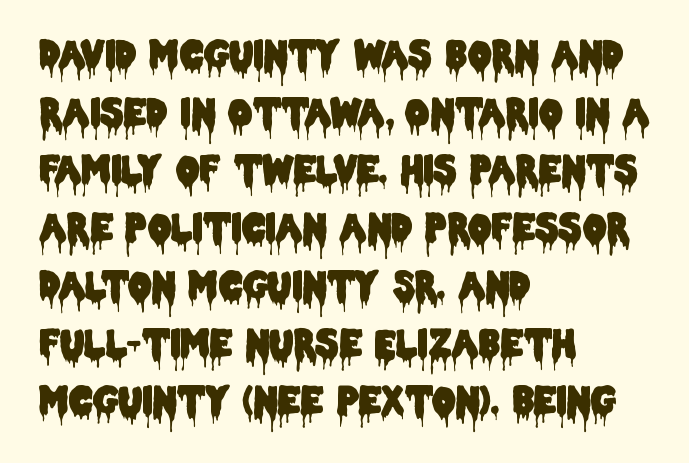
The image shows 37 px condensed sans-serif type, upright; set left-aligned, normal line spacing (1.56x), normal letter spacing, not underlined; low stroke contrast and a large x-height.
